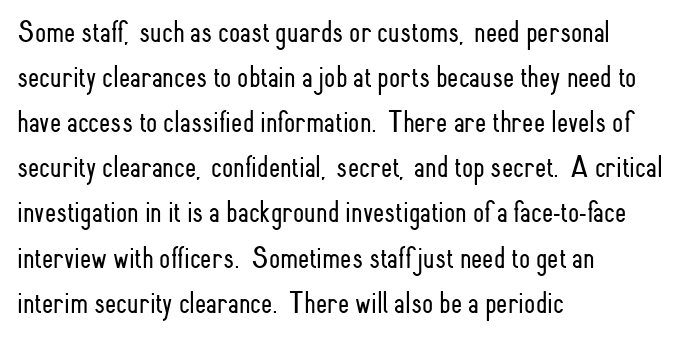
Q: Is the text bold? A: No.
Q: Is the text italic (slanted)? A: No, it is upright.
Q: Is the typeface a serif or a sans-serif typeface? A: Sans-serif.
Q: Is the text underlined? A: No.
Q: How is the paragraph aligned? A: Left-aligned.
Q: Is the spacing between letters normal or unusually wide? A: Normal.
Q: Is the spacing between lines tight, normal or loose? A: Normal.
Q: Width (condensed, normal, or wide)? A: Condensed.
Q: Stroke contrast? A: Low.
Q: x-height? A: Small.
Q: Monospaced? A: No.
